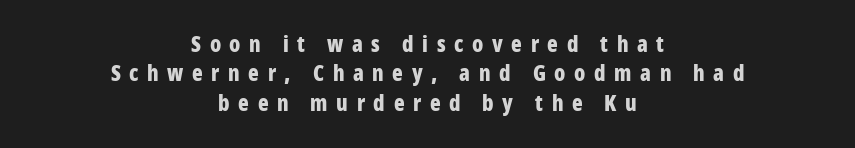
On the weight axis this lands at bold, roughly 700. Glyph-to-glyph distance is far greater than everyday printed text. Words float on clear page, feet unadorned. A centered setting, common on invitations and titles, is used for this passage. The letters stand straight up with perfectly vertical stems. The rendering uses a moderate line-height, typical for paragraphs.
